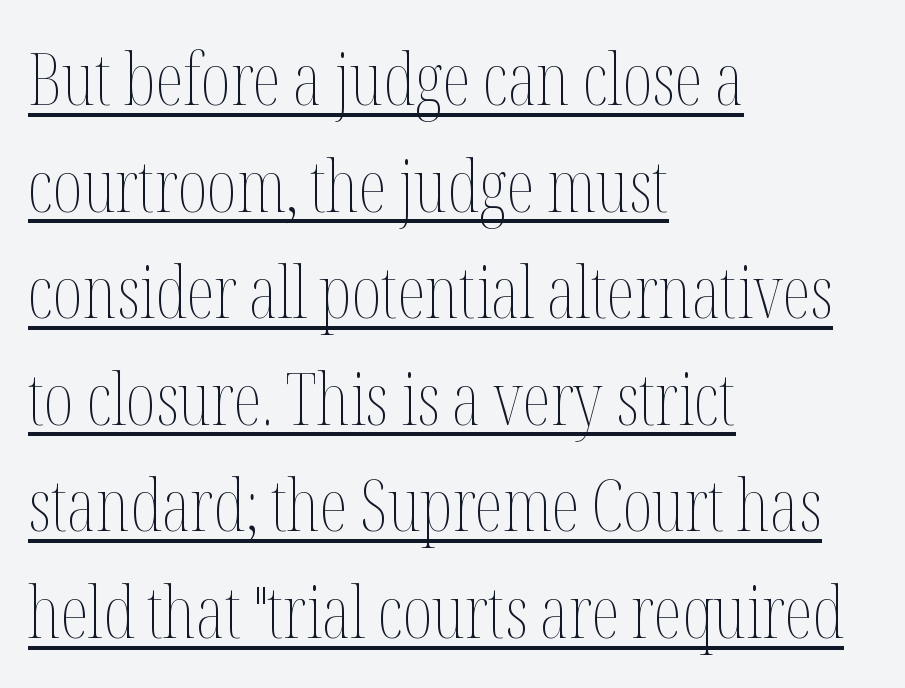
No heavy texture on the line: the type isn't bold. Looks like regular typesetting: each glyph gets only the width it needs. This sample is left-justified, so line endings fall wherever the words run out. Descenders here cross a horizontal rule under the line.
